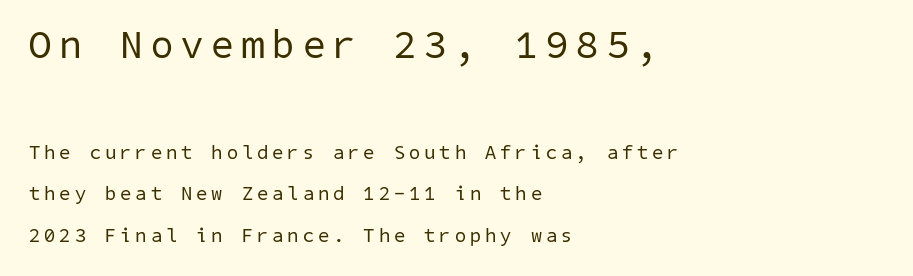
A student would call this left alignment; a typographer would say flush left, rag right. Typographically, this falls in the sans-serif category. There is plenty of visible air inserted between adjacent glyphs. On a weight scale, this lands at 450 or below. A clean baseline with only descenders dipping below it.
